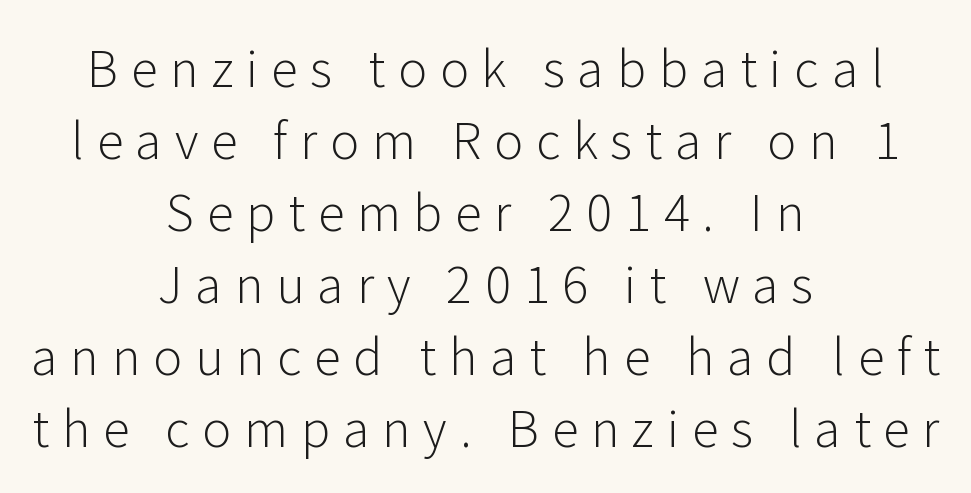
The image shows 49 px light sans-serif type, upright; set centered, normal line spacing (1.47x), unusually wide letter spacing (+0.26 em), not underlined; low stroke contrast and a medium x-height.
